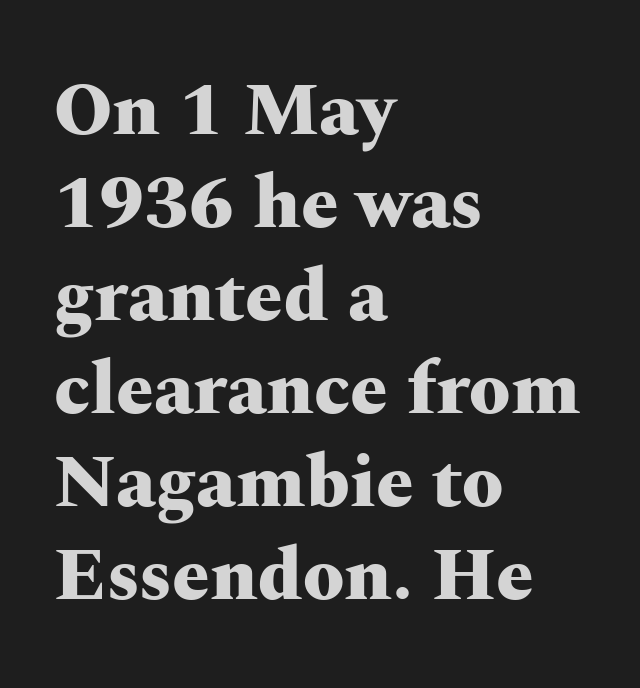
The image shows 75 px heavy, wide serif type, upright; set left-aligned, line spacing 1.24x, normal letter spacing, not underlined; medium stroke contrast and a medium x-height.
